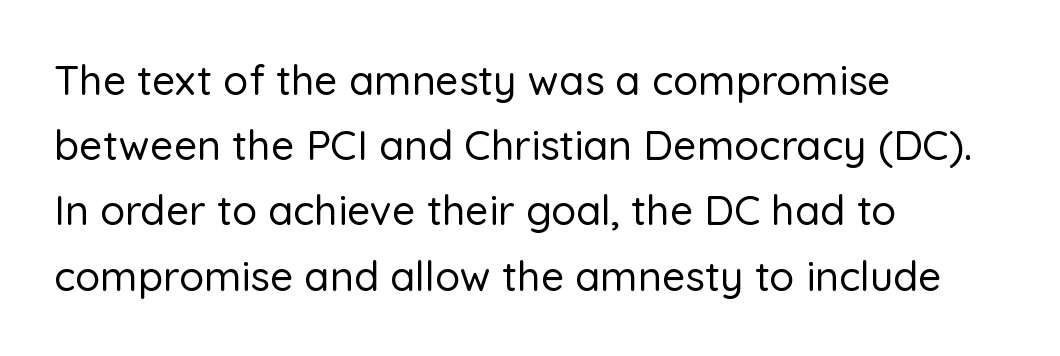
The image shows 41 px sans-serif type, upright; set left-aligned, normal line spacing (1.59x), normal letter spacing, not underlined; low stroke contrast and a medium x-height.
